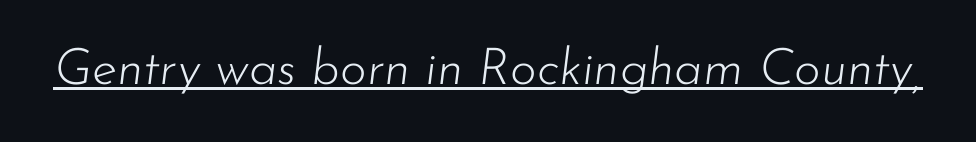
Q: Is the text bold? A: No.
Q: Is the text italic (slanted)? A: Yes, it leans right by about 7 degrees.
Q: Is the text underlined? A: Yes.
Q: Is the spacing between letters normal or unusually wide? A: Normal.
Q: Width (condensed, normal, or wide)? A: Normal.
Q: Stroke contrast? A: Low.
Q: x-height? A: Small.
Q: Monospaced? A: No.
